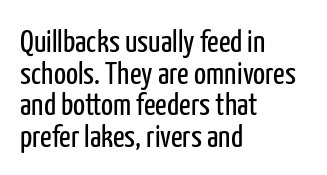
The image shows 32 px regular-weight, condensed sans-serif type, upright; set left-aligned, tight line spacing (0.99x), normal letter spacing, not underlined; low stroke contrast and a medium x-height.
